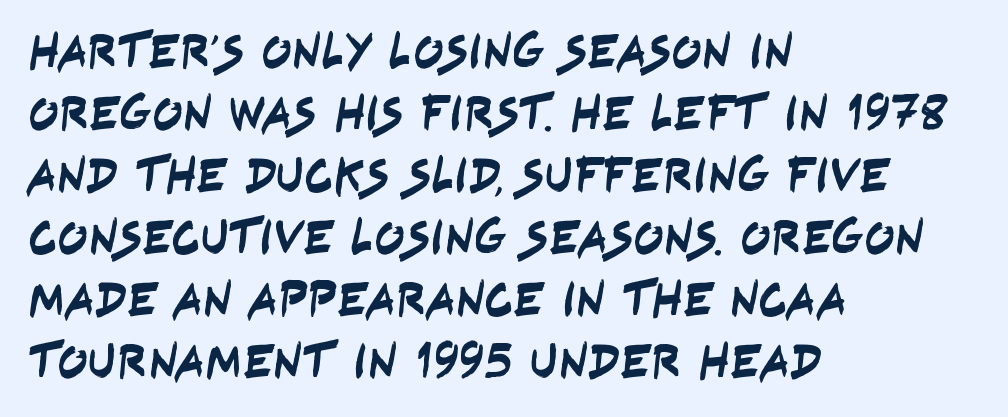
Reading down the block, your eye returns to a fixed left position each line. Serif or sans? Sans — the stroke terminals are bare. A typesetter would call this zero additional tracking. Words float on clear page, feet unadorned. Note the varied advance widths — an 'i' is clearly narrower than an 'm'.
